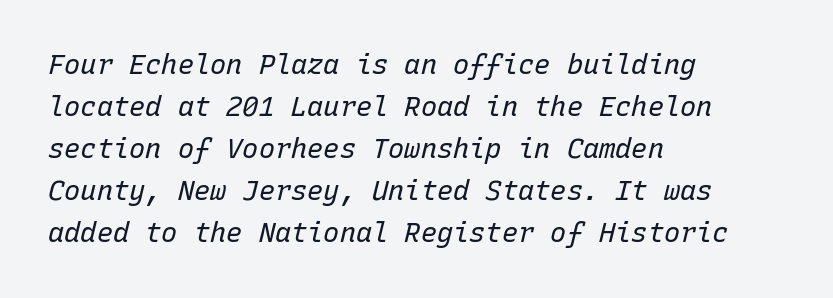
{"italic": "yes", "lean": "right", "slant_degrees": 15, "bold": "no", "underline": "no", "align": "left", "line_spacing": "normal", "line_spacing_ratio": 1.56, "letter_spacing": "normal", "letter_spacing_em": 0.0, "glyph_px": 27}
